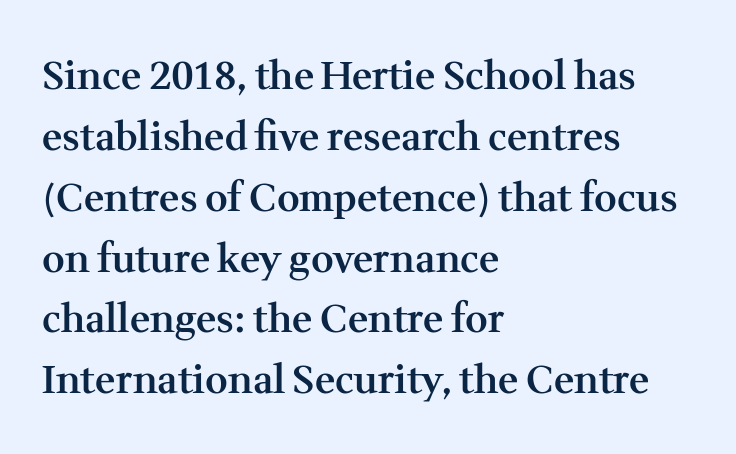
Descenders are the only things crossing below the line. Vertical strokes here are truly vertical. The letters are semibold — heavier than regular but short of a full bold. This sample uses plain, unmodified letter spacing. The rendering uses natural spacing where letterforms have individual widths.
